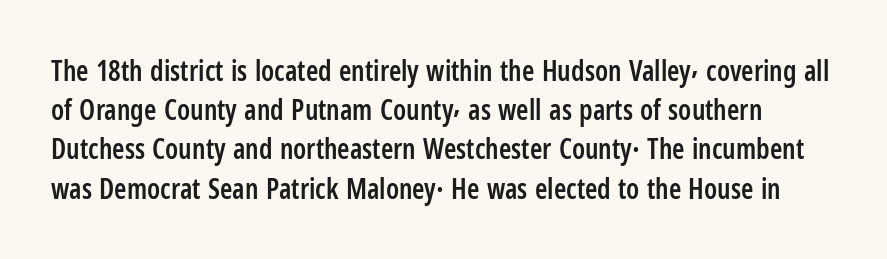
{"serif": "no", "italic": "no", "bold": "semi", "weight": "semibold", "width": "condensed", "stroke_contrast": "low", "x_height": "medium", "monospaced": "no", "underline": "no", "line_spacing": "normal", "line_spacing_ratio": 1.4, "letter_spacing": "normal", "letter_spacing_em": 0.0, "glyph_px": 28}
